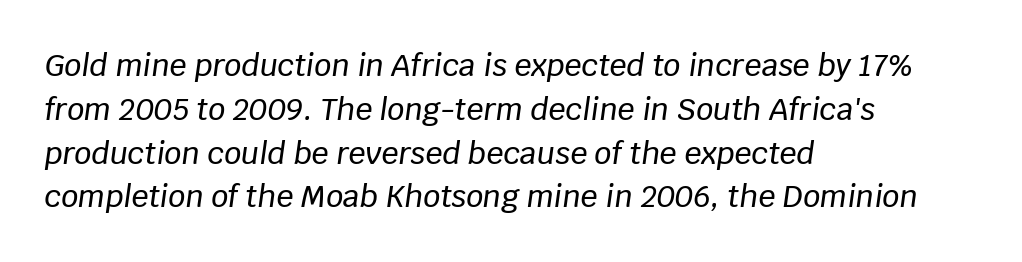
Q: Is the text italic (slanted)? A: Yes, it leans right by about 8 degrees.
Q: Is the text underlined? A: No.
Q: How is the paragraph aligned? A: Left-aligned.
Q: Is the spacing between letters normal or unusually wide? A: Normal.
Q: Is the spacing between lines tight, normal or loose? A: Normal.
Q: Width (condensed, normal, or wide)? A: Normal.
Q: Stroke contrast? A: Low.
Q: x-height? A: Large.
Q: Monospaced? A: No.
